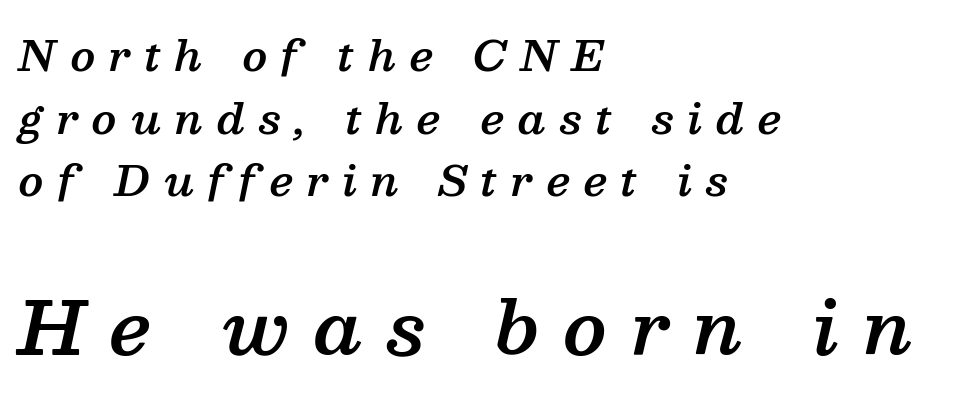
The image shows 72 px semibold serif type, italic (leaning right); set left-aligned, normal line spacing (1.53x), unusually wide letter spacing (+0.34 em), not underlined; the second (bottom) block is 1.76x larger; medium stroke contrast and a medium x-height.
